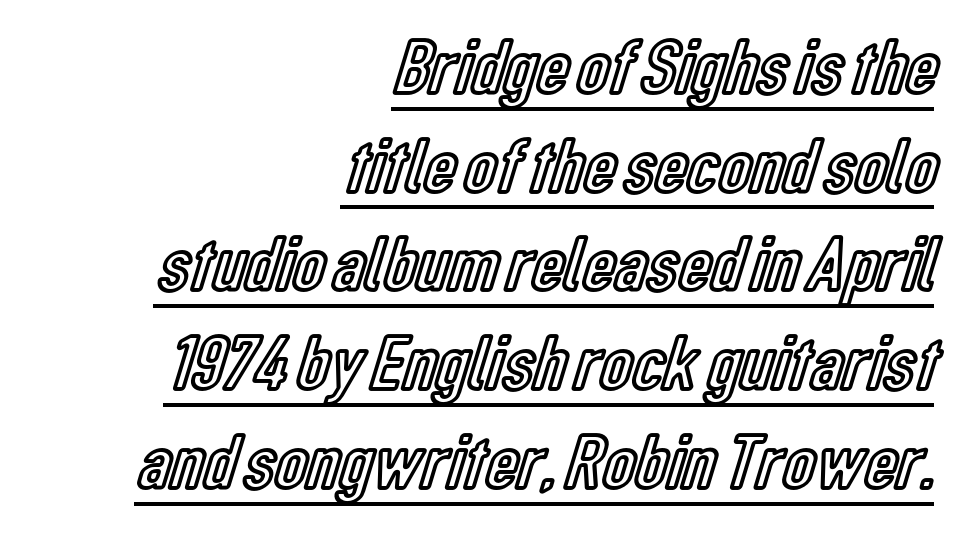
{"width": "condensed", "x_height": "medium", "monospaced": "no", "underline": "yes", "align": "right", "line_spacing": "normal", "line_spacing_ratio": 1.25, "letter_spacing": "normal", "letter_spacing_em": 0.0, "glyph_px": 79}
